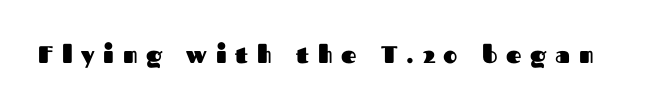
{"italic": "no", "bold": "yes", "underline": "no", "letter_spacing": "wide", "letter_spacing_em": 0.36, "glyph_px": 24}
